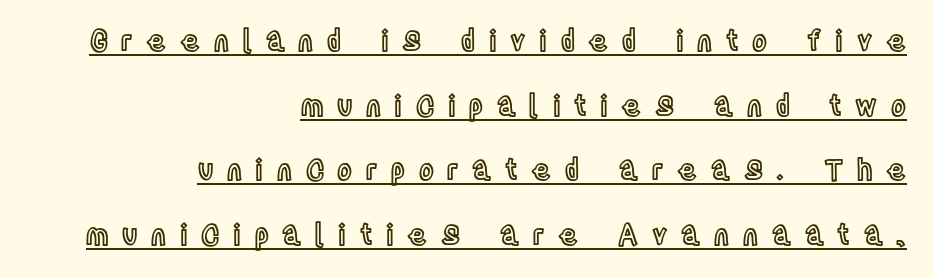
Horizontal bands of white between lines are thick stripes. Tracking value appears strongly positive — letters spread wide. Where is the straight margin? On the right. The axis of the letterforms is exactly vertical.
